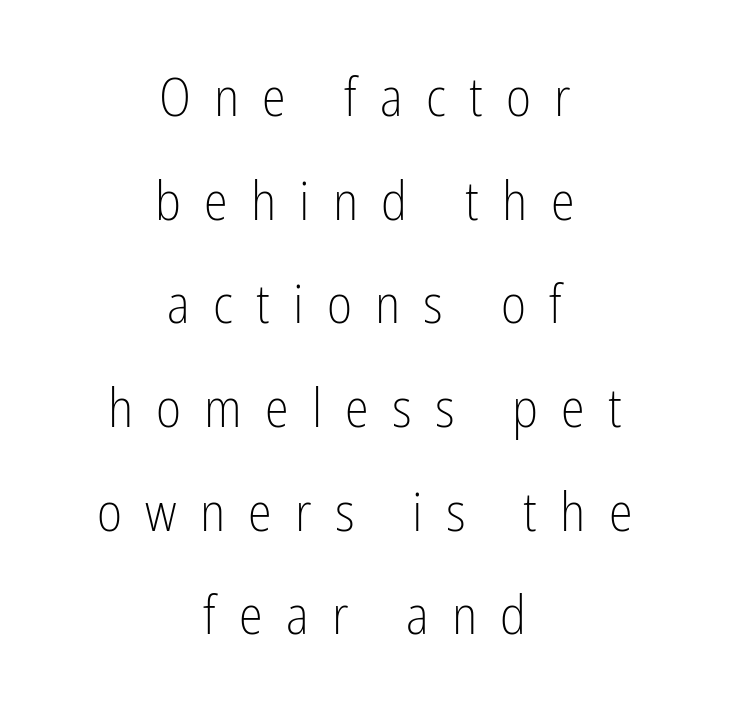
{"serif": "no", "italic": "no", "bold": "no", "weight": "light", "width": "condensed", "stroke_contrast": "low", "x_height": "medium", "monospaced": "no", "underline": "no", "align": "center", "line_spacing": "loose", "line_spacing_ratio": 1.92, "letter_spacing": "wide", "letter_spacing_em": 0.43, "glyph_px": 54}
